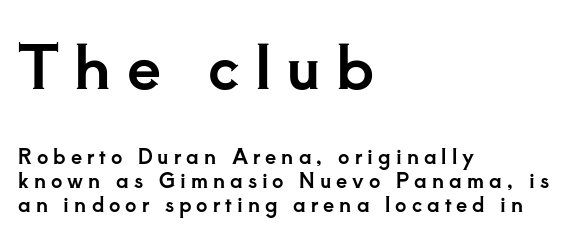
The image shows 61 px serif type, upright; set left-aligned, line spacing 1.2x, unusually wide letter spacing (+0.25 em), not underlined; the first (top) block is 3.05x larger; low stroke contrast and a small x-height.
